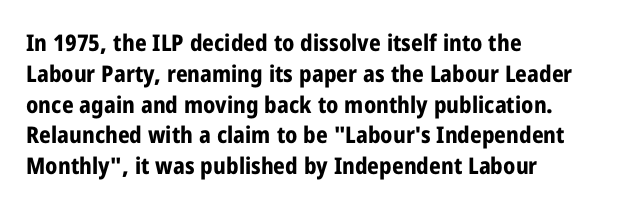
The image shows 23 px bold type, upright; set left-aligned, normal line spacing (1.34x), normal letter spacing, not underlined.
